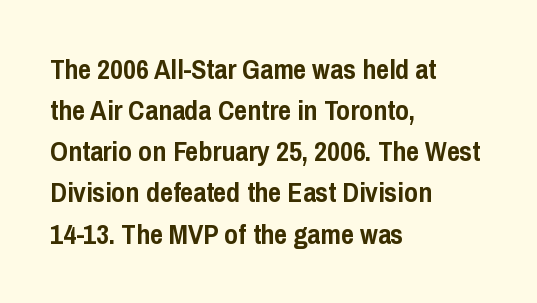
Q: Is the text bold? A: Yes.
Q: Is the text italic (slanted)? A: No, it is upright.
Q: Is the typeface a serif or a sans-serif typeface? A: Sans-serif.
Q: Is the text underlined? A: No.
Q: How is the paragraph aligned? A: Left-aligned.
Q: Is the spacing between letters normal or unusually wide? A: Normal.
Q: Is the spacing between lines tight, normal or loose? A: Normal.
Q: Width (condensed, normal, or wide)? A: Condensed.
Q: Stroke contrast? A: Low.
Q: x-height? A: Medium.
Q: Monospaced? A: No.
